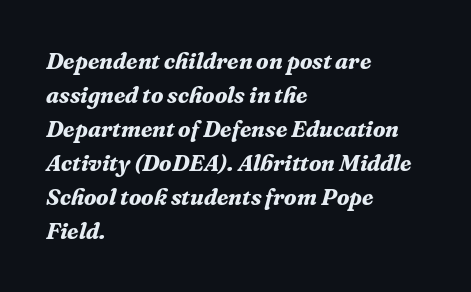
The image shows 23 px bold type, italic (leaning right); set left-aligned, normal line spacing (1.48x), normal letter spacing, not underlined.
